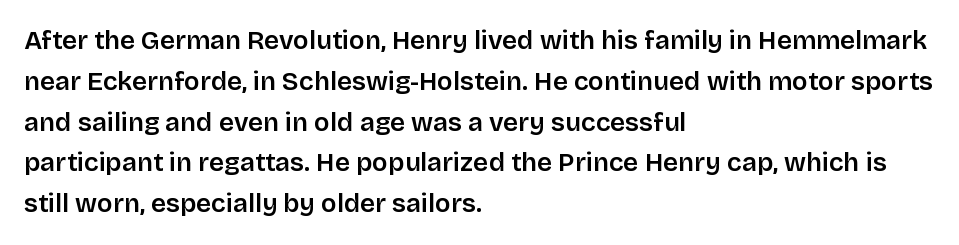
Q: Is the text bold? A: Semi-bold.
Q: Is the text italic (slanted)? A: No, it is upright.
Q: Is the text underlined? A: No.
Q: How is the paragraph aligned? A: Left-aligned.
Q: Is the spacing between letters normal or unusually wide? A: Normal.
Q: Is the spacing between lines tight, normal or loose? A: Normal.
